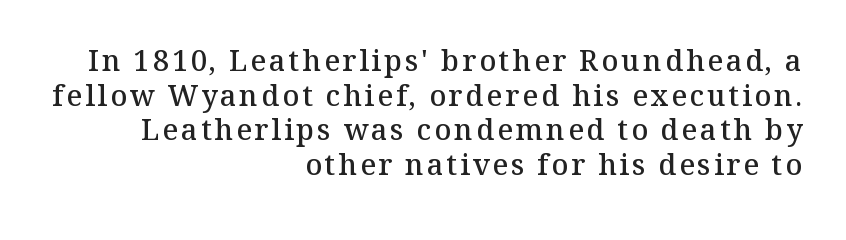
The image shows 29 px semibold serif type, upright; set right-aligned, line spacing 1.19x, not underlined; medium stroke contrast and a medium x-height.
